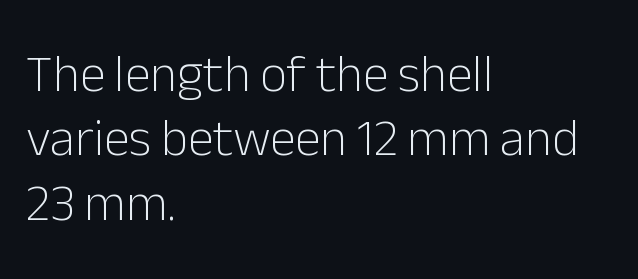
Q: Is the text bold? A: No.
Q: Is the text italic (slanted)? A: No, it is upright.
Q: Is the typeface a serif or a sans-serif typeface? A: Sans-serif.
Q: Is the text underlined? A: No.
Q: How is the paragraph aligned? A: Left-aligned.
Q: Is the spacing between letters normal or unusually wide? A: Normal.
Q: Width (condensed, normal, or wide)? A: Normal.
Q: Stroke contrast? A: Low.
Q: x-height? A: Medium.
Q: Monospaced? A: No.
